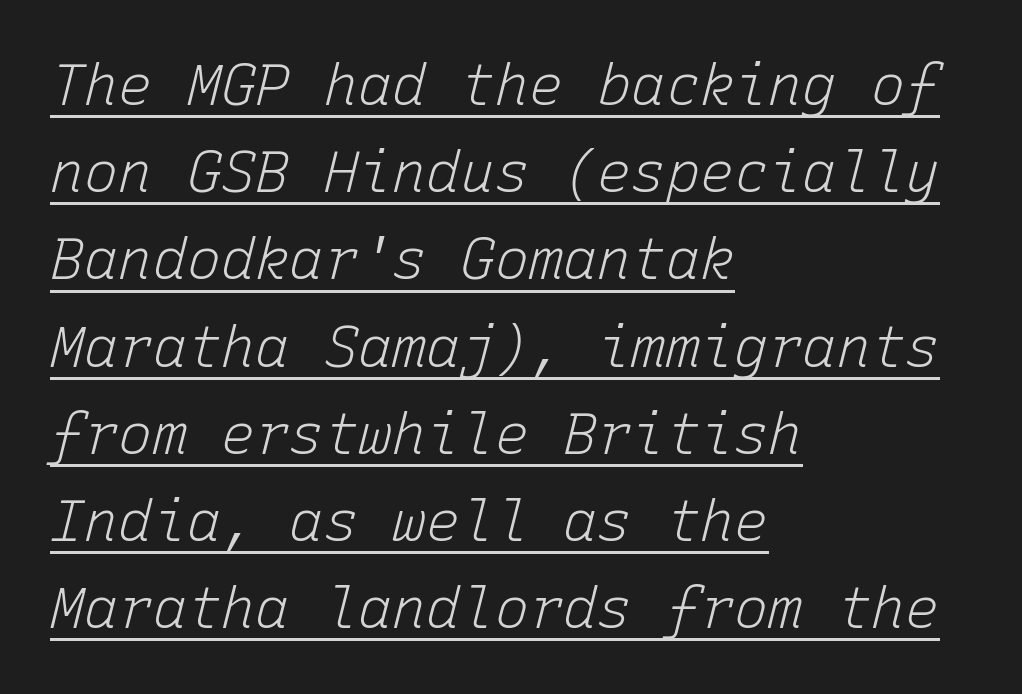
Every word sits above its own underline. Standard letterfit; no display-style spreading of the glyphs. Stroke mass is kept to a normal reading level or below. Do the characters align in a grid? Yes, the font is monospaced. Yep, that's italic — everything's leaning. Normally led — the rows are evenly, conventionally spaced.
